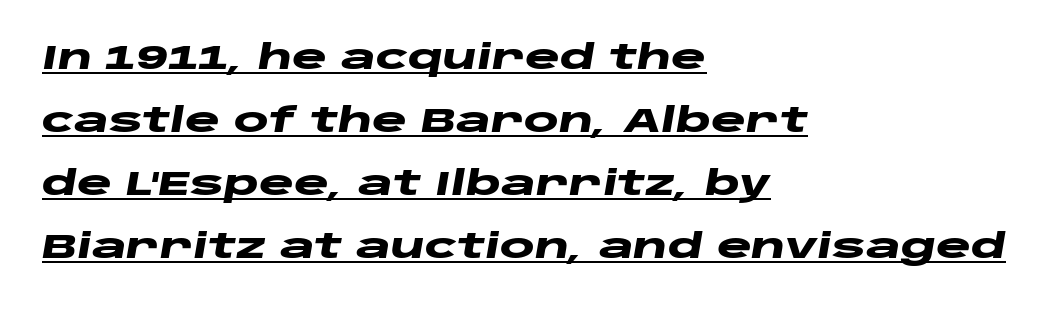
The image shows 33 px heavy, wide type, italic (leaning right); set left-aligned, loose line spacing (1.91x), normal letter spacing, underlined; low stroke contrast and a large x-height.
